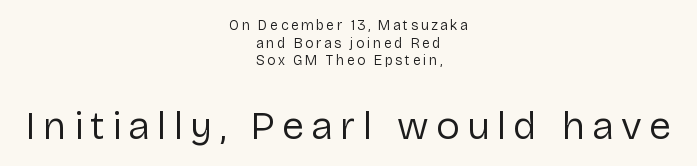
Posture: vertical. Spacing verdict: proportional, widths tailored to each character. Does the bottom block carry the larger type? Yes, it does. The words here are not underlined. Does the copy run flush right? No — it is centered line by line.
